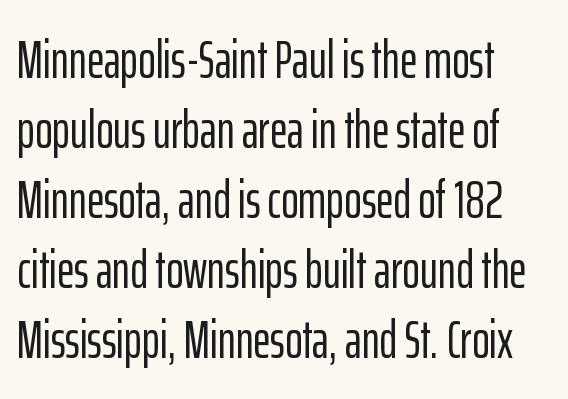
The image shows 53 px condensed sans-serif type, upright; set left-aligned, normal line spacing (1.32x), normal letter spacing, not underlined; low stroke contrast and a medium x-height.
